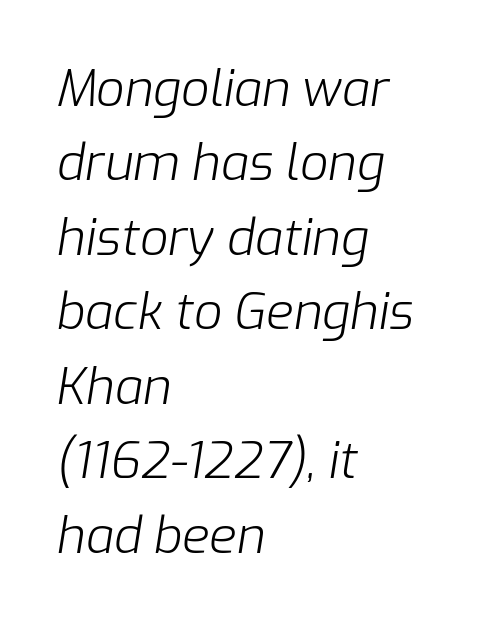
{"italic": "yes", "lean": "right", "slant_degrees": 9, "bold": "no", "weight": "light", "width": "normal", "stroke_contrast": "low", "x_height": "medium", "monospaced": "no", "underline": "no", "align": "left", "line_spacing": "normal", "line_spacing_ratio": 1.49, "letter_spacing": "normal", "letter_spacing_em": 0.0, "glyph_px": 50}
